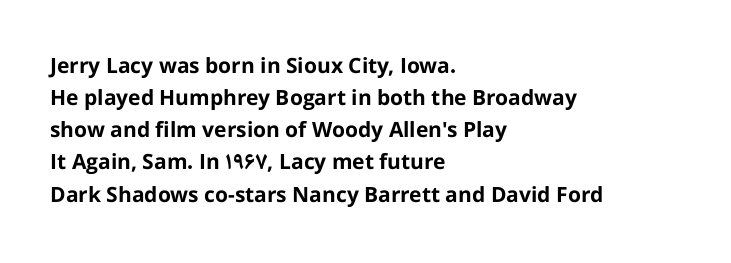
Tracking value appears to be zero — textbook default spacing. Is the type bold? Yes — the strokes are clearly thick and heavy. The block of text has a typical density, with ordinary space between rows. The rag falls on the right side of this text block. Words float on clear page, feet unadorned.
